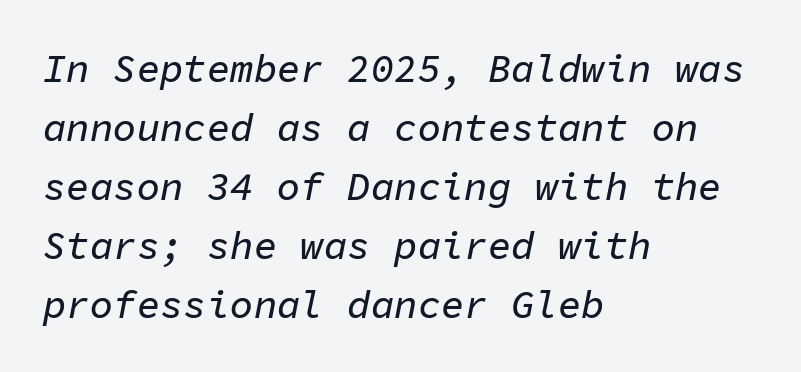
The passage shown stacks its lines at a standard gap. The passage shown is typed in a monospace face where columns stay perfectly aligned. How are the letters spaced? Ordinarily, with no added tracking. Beneath every word, the page is bare. Visually the block forms a straight wall on the left and a jagged coastline on the right. Posture: slanted.
